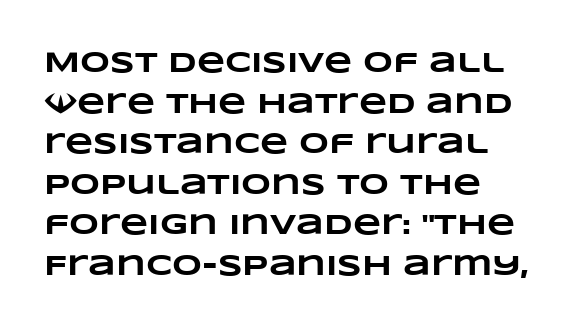
The image shows 29 px heavy, wide type; set left-aligned, normal line spacing (1.4x), normal letter spacing, not underlined; low stroke contrast and a large x-height.
